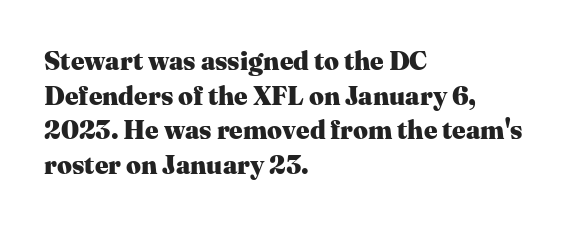
Q: Is the text bold? A: Yes.
Q: Is the text italic (slanted)? A: No, it is upright.
Q: Is the text underlined? A: No.
Q: How is the paragraph aligned? A: Left-aligned.
Q: Is the spacing between letters normal or unusually wide? A: Normal.
Q: Is the spacing between lines tight, normal or loose? A: Normal.
